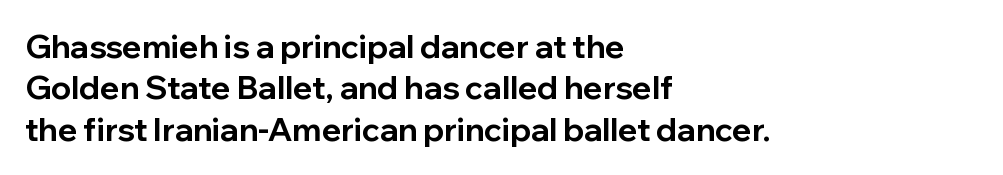
The image shows 32 px bold sans-serif type, upright; set left-aligned, normal line spacing (1.29x), normal letter spacing, not underlined; low stroke contrast and a medium x-height.
